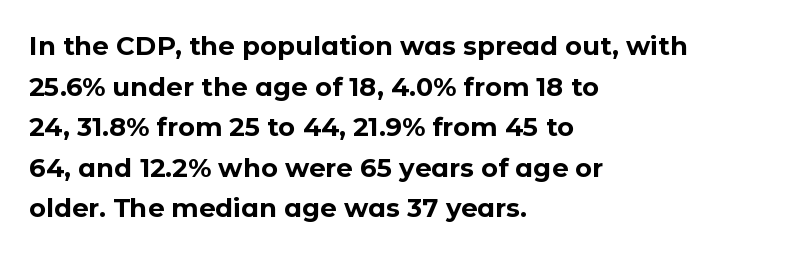
The image shows 26 px bold type, upright; set left-aligned, normal line spacing (1.56x), normal letter spacing, not underlined.
